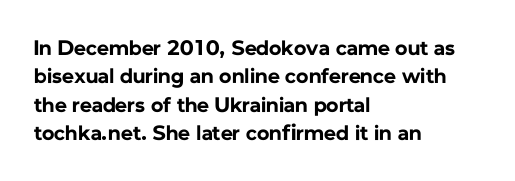
The image shows 21 px bold type, upright; set left-aligned, normal line spacing (1.35x), normal letter spacing, not underlined.
